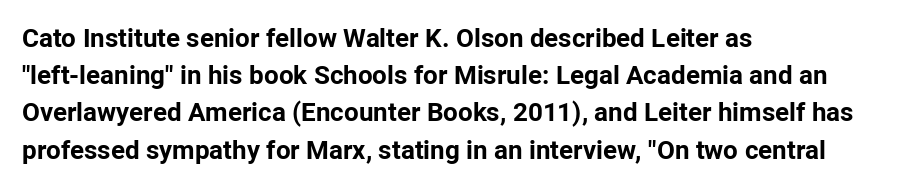
{"italic": "no", "bold": "yes", "underline": "no", "align": "left", "line_spacing": "normal", "line_spacing_ratio": 1.43, "letter_spacing": "normal", "letter_spacing_em": 0.0, "glyph_px": 26}
